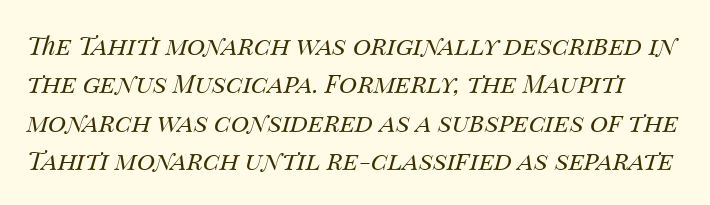
Q: Is the text bold? A: No.
Q: Is the text italic (slanted)? A: Yes, it leans right by about 14 degrees.
Q: Is the text underlined? A: No.
Q: Is the spacing between letters normal or unusually wide? A: Normal.
Q: Is the spacing between lines tight, normal or loose? A: Normal.
